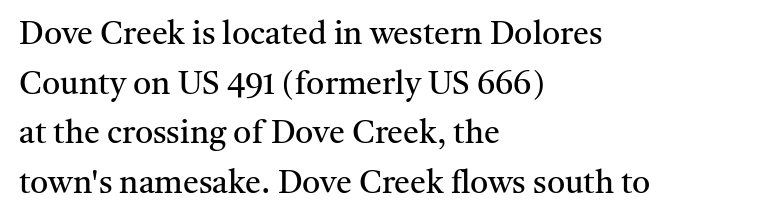
{"serif": "yes", "italic": "no", "bold": "no", "weight": "regular", "width": "normal", "stroke_contrast": "medium", "x_height": "medium", "monospaced": "no", "underline": "no", "align": "left", "line_spacing": "normal", "line_spacing_ratio": 1.55, "letter_spacing": "normal", "letter_spacing_em": 0.0, "glyph_px": 32}
